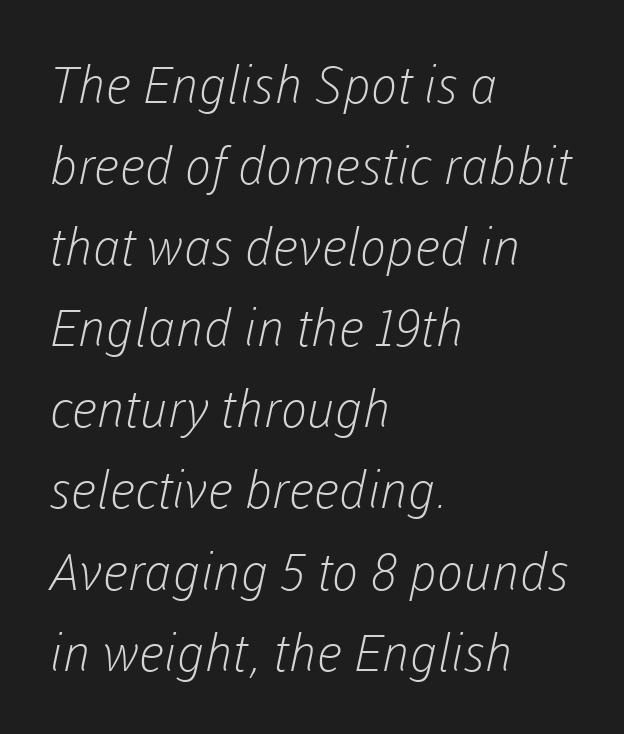
Q: Is the text bold? A: No.
Q: Is the typeface a serif or a sans-serif typeface? A: Sans-serif.
Q: Is the text underlined? A: No.
Q: How is the paragraph aligned? A: Left-aligned.
Q: Is the spacing between letters normal or unusually wide? A: Normal.
Q: Is the spacing between lines tight, normal or loose? A: Normal.
Q: Width (condensed, normal, or wide)? A: Normal.
Q: Stroke contrast? A: Low.
Q: x-height? A: Medium.
Q: Monospaced? A: No.
